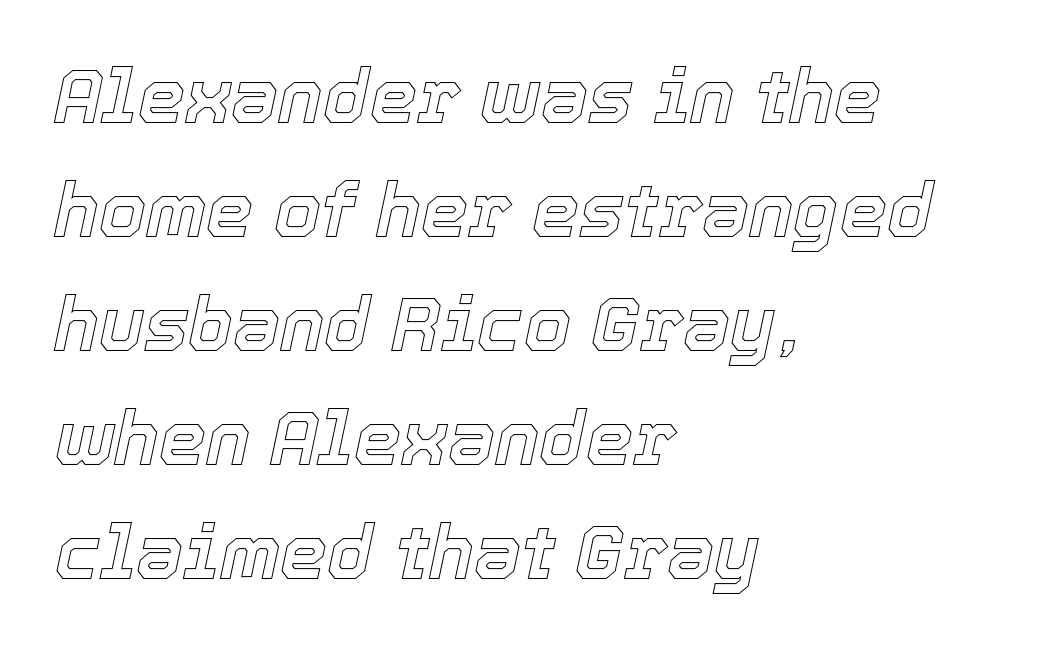
The image shows 75 px text type, italic (leaning right); set left-aligned, normal line spacing (1.52x), normal letter spacing, not underlined; a medium x-height.
